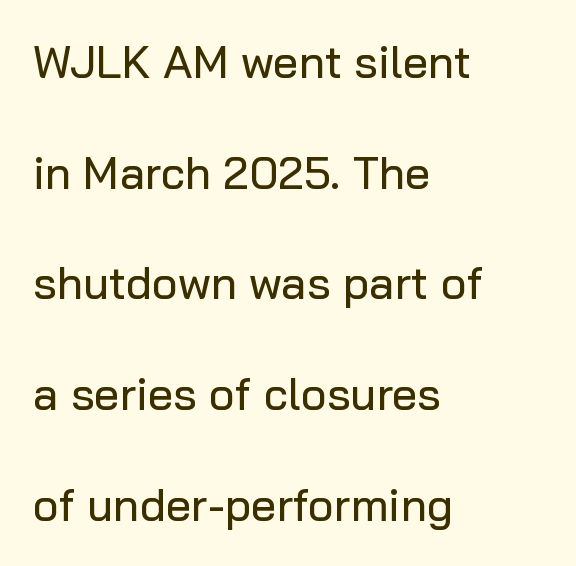
The image shows 45 px sans-serif type, upright; set left-aligned, loose line spacing (2.46x), normal letter spacing, not underlined; low stroke contrast and a medium x-height.
